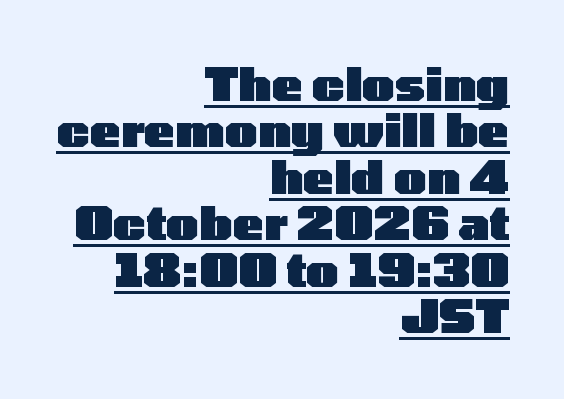
The image shows 46 px heavy, wide sans-serif type, upright; set right-aligned, tight line spacing (1.01x), normal letter spacing, underlined; low stroke contrast and a medium x-height.
